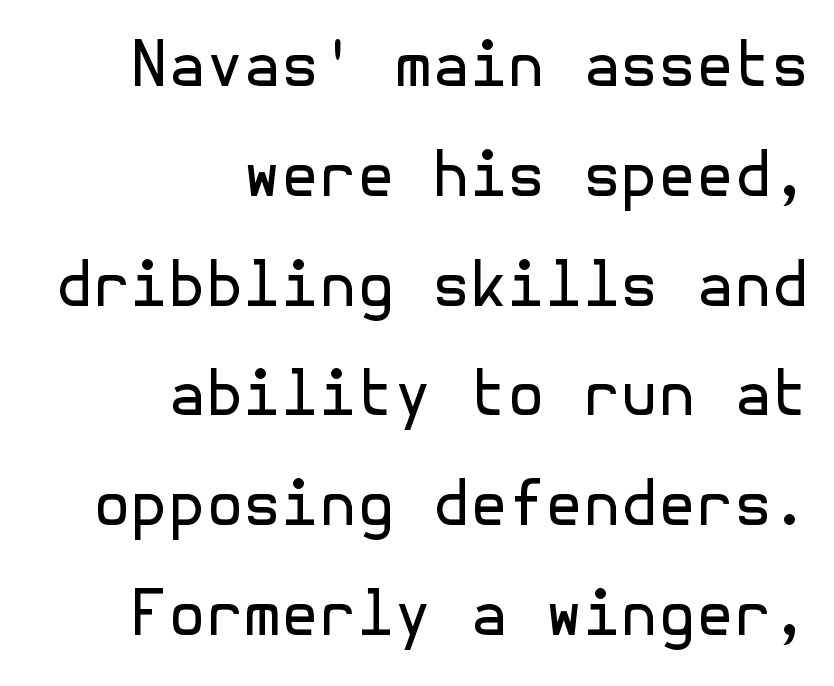
The image shows 61 px regular-weight sans-serif type, upright; set right-aligned, line spacing 1.8x, normal letter spacing, not underlined; a medium x-height.
